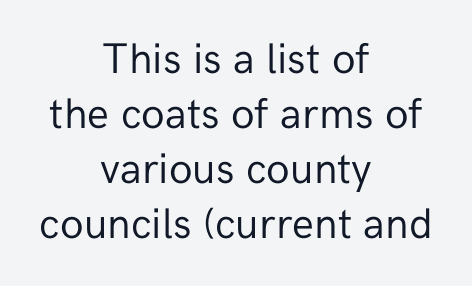
{"serif": "no", "italic": "no", "bold": "no", "weight": "regular", "width": "normal", "stroke_contrast": "low", "x_height": "medium", "monospaced": "no", "underline": "no", "align": "center", "line_spacing": "normal", "line_spacing_ratio": 1.28, "letter_spacing": "normal", "letter_spacing_em": 0.0, "glyph_px": 43}
